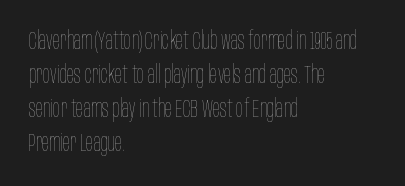
Q: Is the text bold? A: No.
Q: Is the text italic (slanted)? A: No, it is upright.
Q: Is the text underlined? A: No.
Q: How is the paragraph aligned? A: Left-aligned.
Q: Is the spacing between letters normal or unusually wide? A: Normal.
Q: Is the spacing between lines tight, normal or loose? A: Normal.
